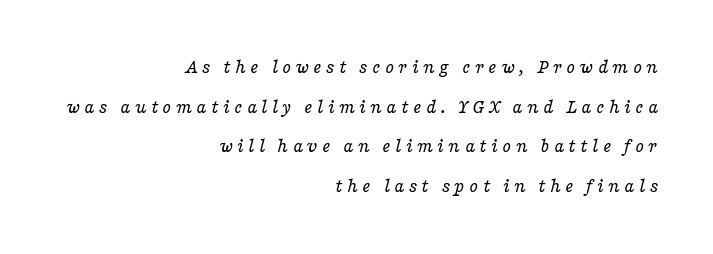
Q: Is the text bold? A: No.
Q: Is the text italic (slanted)? A: Yes, it leans right by about 16 degrees.
Q: Is the text underlined? A: No.
Q: How is the paragraph aligned? A: Right-aligned.
Q: Is the spacing between letters normal or unusually wide? A: Unusually wide.
Q: Is the spacing between lines tight, normal or loose? A: Loose.
